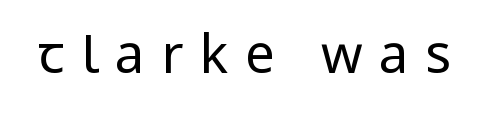
Q: Is the text bold? A: No.
Q: Is the text italic (slanted)? A: No, it is upright.
Q: Is the typeface a serif or a sans-serif typeface? A: Sans-serif.
Q: Is the text underlined? A: No.
Q: Is the spacing between letters normal or unusually wide? A: Unusually wide.
Q: Width (condensed, normal, or wide)? A: Condensed.
Q: Stroke contrast? A: Low.
Q: x-height? A: Large.
Q: Monospaced? A: No.
